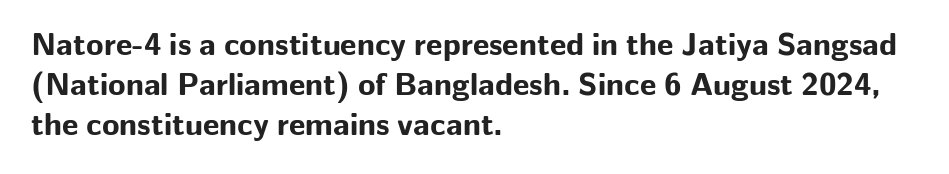
Q: Is the text bold? A: Yes.
Q: Is the text italic (slanted)? A: No, it is upright.
Q: Is the typeface a serif or a sans-serif typeface? A: Sans-serif.
Q: Is the text underlined? A: No.
Q: How is the paragraph aligned? A: Left-aligned.
Q: Is the spacing between letters normal or unusually wide? A: Normal.
Q: Is the spacing between lines tight, normal or loose? A: Normal.
Q: Width (condensed, normal, or wide)? A: Normal.
Q: Stroke contrast? A: Low.
Q: x-height? A: Medium.
Q: Monospaced? A: No.
